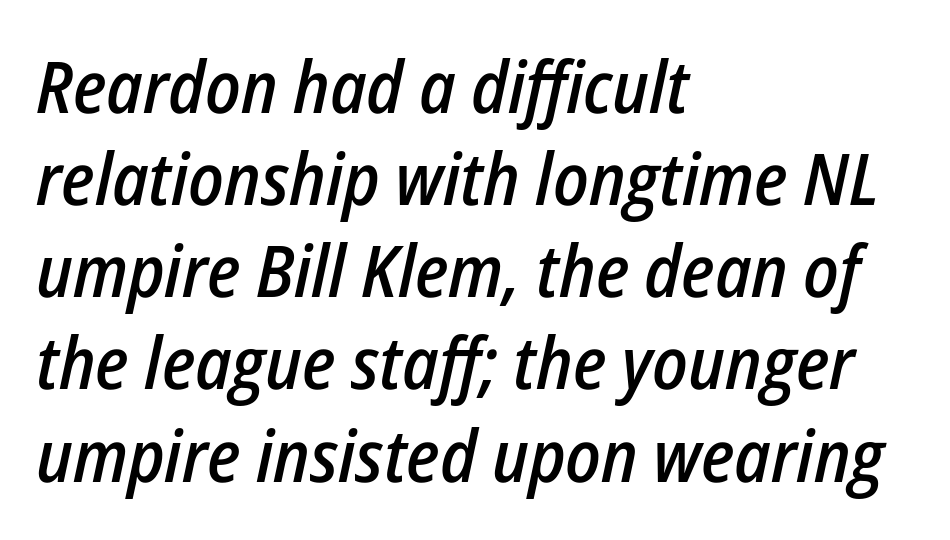
{"italic": "yes", "lean": "right", "slant_degrees": 12, "bold": "semi", "weight": "semibold", "width": "condensed", "stroke_contrast": "low", "x_height": "medium", "monospaced": "no", "underline": "no", "align": "left", "line_spacing": "normal", "line_spacing_ratio": 1.28, "letter_spacing": "normal", "letter_spacing_em": 0.0, "glyph_px": 72}
